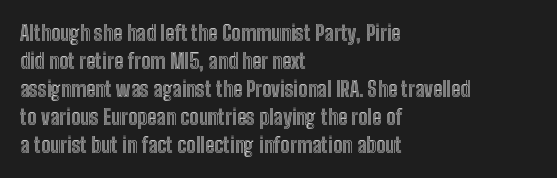
If you measured baseline to baseline, you'd find a middling distance. Descenders are the only things crossing below the line. The lines in this sample share a left origin and differ only in where they stop. Letter spacing: default. Quick note: not italic, upright.
